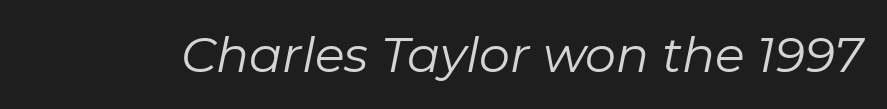
Note the varied advance widths — an 'i' is clearly narrower than an 'm'. Looking at the ascenders, they clearly lean. A clean baseline with only descenders dipping below it. Letters have the restrained weight of plain body copy at most.
